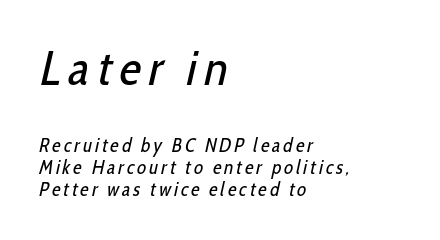
Q: Is the text bold? A: No.
Q: Is the typeface a serif or a sans-serif typeface? A: Sans-serif.
Q: Is the text underlined? A: No.
Q: How is the paragraph aligned? A: Left-aligned.
Q: Which block of text is set in a larger size, the first (top) or the second (bottom)? A: The first (top) one.
Q: Width (condensed, normal, or wide)? A: Condensed.
Q: Stroke contrast? A: Low.
Q: x-height? A: Medium.
Q: Monospaced? A: No.
